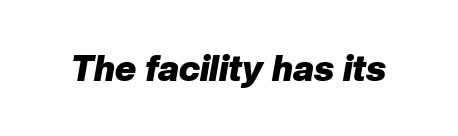
Q: Is the text bold? A: Yes.
Q: Is the text italic (slanted)? A: Yes, it leans right by about 10 degrees.
Q: Is the text underlined? A: No.
Q: Is the spacing between letters normal or unusually wide? A: Normal.
Q: Width (condensed, normal, or wide)? A: Normal.
Q: Stroke contrast? A: Low.
Q: x-height? A: Medium.
Q: Monospaced? A: No.
